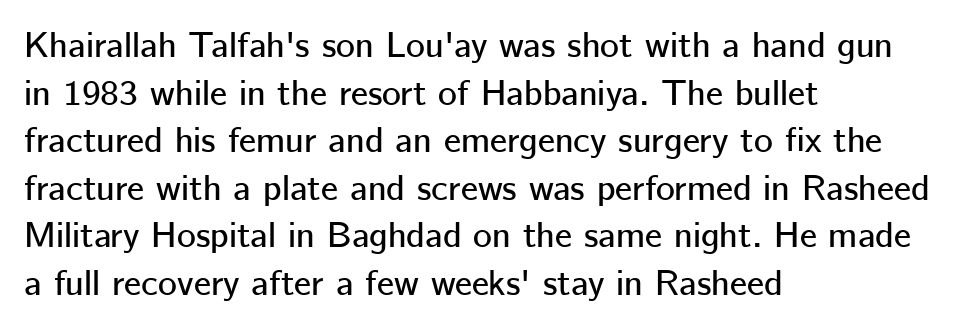
The image shows 36 px sans-serif type, upright; set left-aligned, normal line spacing (1.32x), normal letter spacing, not underlined; low stroke contrast and a medium x-height.
